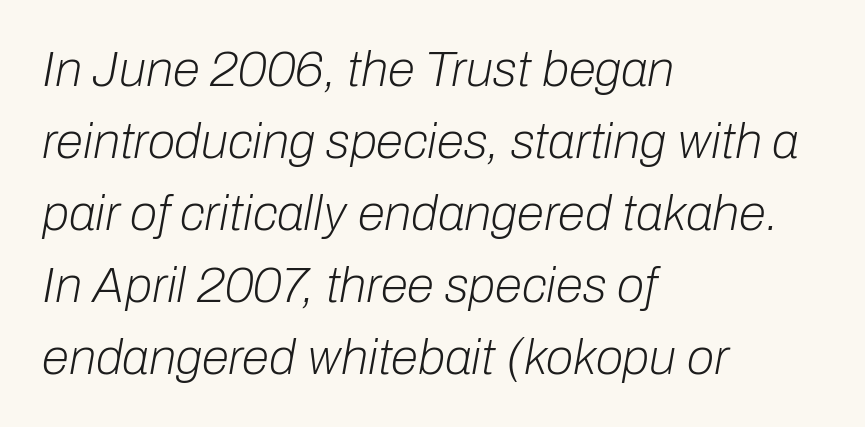
Italic? Definitely — the glyphs are oblique. The text block is weighted toward the left margin, trailing off unevenly rightward. There is no visible air inserted between adjacent glyphs. Plain, unruled lines of type.
